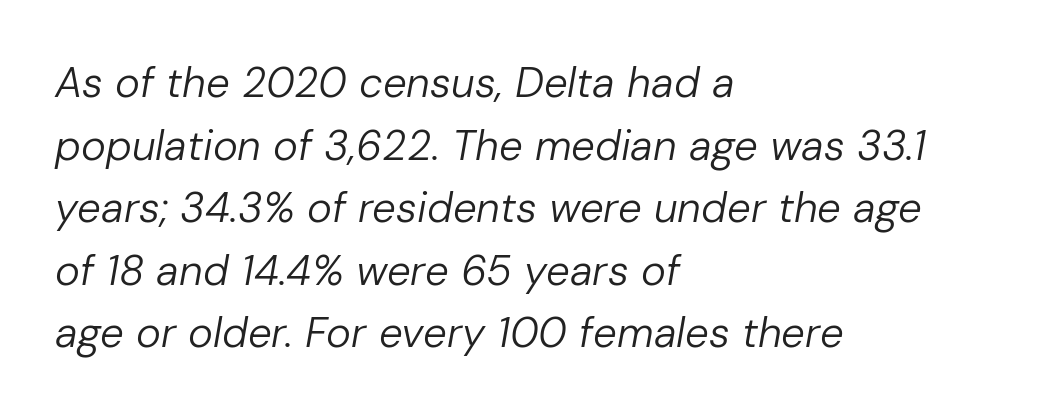
{"italic": "yes", "lean": "right", "slant_degrees": 10, "bold": "no", "weight": "regular", "width": "normal", "stroke_contrast": "low", "x_height": "medium", "monospaced": "no", "underline": "no", "align": "left", "line_spacing": "normal", "line_spacing_ratio": 1.49, "letter_spacing": "normal", "letter_spacing_em": 0.0, "glyph_px": 42}
